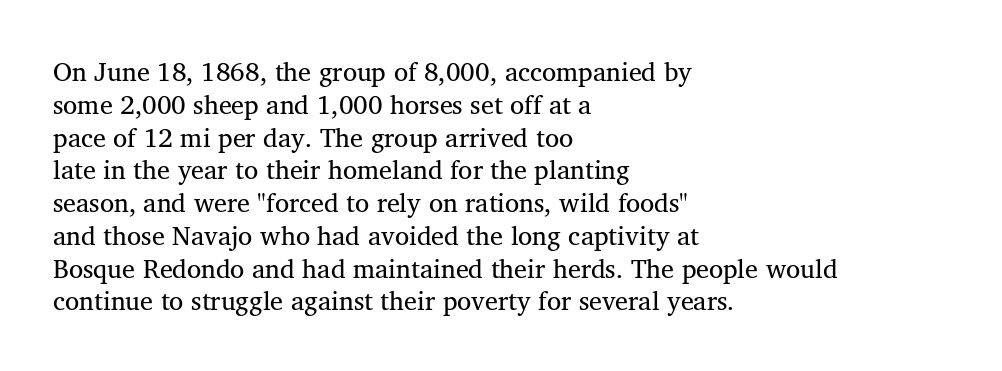
Q: Is the text bold? A: No.
Q: Is the text italic (slanted)? A: No, it is upright.
Q: Is the text underlined? A: No.
Q: How is the paragraph aligned? A: Left-aligned.
Q: Is the spacing between letters normal or unusually wide? A: Normal.
Q: Is the spacing between lines tight, normal or loose? A: Normal.
